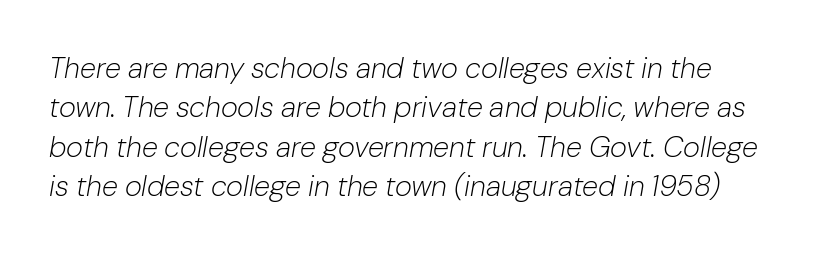
Q: Is the text bold? A: No.
Q: Is the text italic (slanted)? A: Yes, it leans right by about 10 degrees.
Q: Is the text underlined? A: No.
Q: Is the spacing between letters normal or unusually wide? A: Normal.
Q: Is the spacing between lines tight, normal or loose? A: Normal.
Q: Width (condensed, normal, or wide)? A: Normal.
Q: Stroke contrast? A: Low.
Q: x-height? A: Medium.
Q: Monospaced? A: No.
